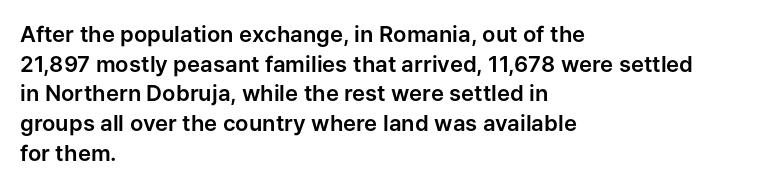
The image shows 22 px text type, upright; set left-aligned, normal line spacing (1.35x), normal letter spacing, not underlined.
